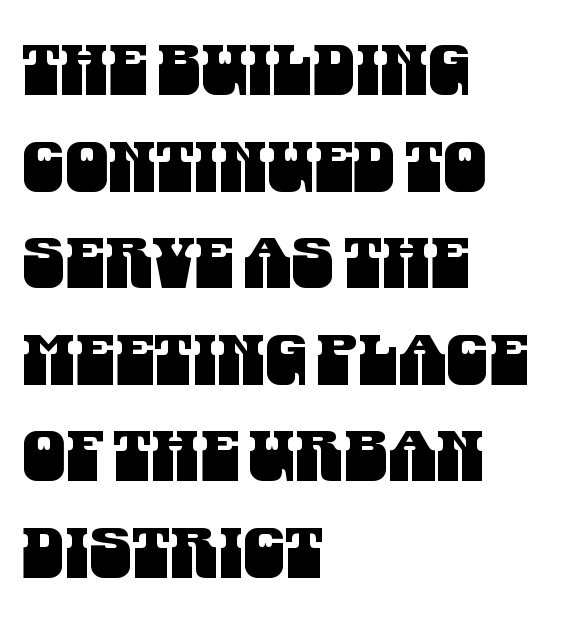
Q: Is the typeface a serif or a sans-serif typeface? A: Sans-serif.
Q: Is the text underlined? A: No.
Q: How is the paragraph aligned? A: Left-aligned.
Q: Is the spacing between letters normal or unusually wide? A: Normal.
Q: Is the spacing between lines tight, normal or loose? A: Normal.
Q: Width (condensed, normal, or wide)? A: Condensed.
Q: Stroke contrast? A: Medium.
Q: x-height? A: Large.
Q: Monospaced? A: No.
